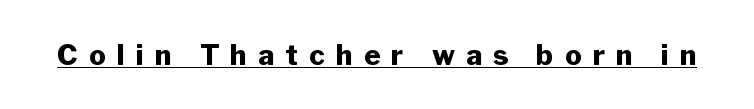
The image shows 28 px heavy sans-serif type, upright; set unusually wide letter spacing (+0.4 em), underlined; low stroke contrast and a medium x-height.
